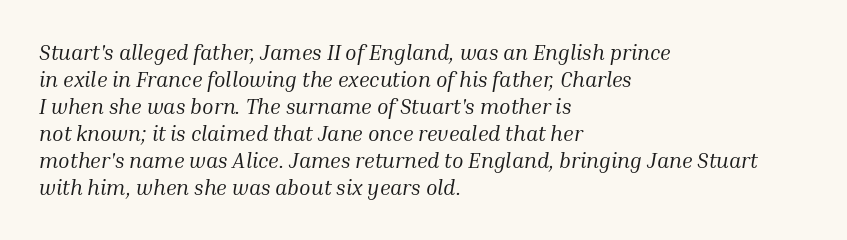
Casual observation: everything's shoved over to the left. These lines keep a tight, regular rhythm from letter to letter. Reading down the column, the eye jumps a familiar distance to each next line. The words here are not underlined.
